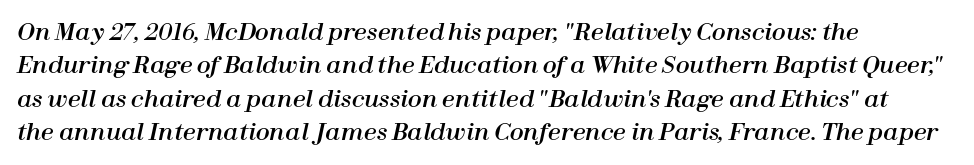
{"italic": "yes", "lean": "right", "slant_degrees": 12, "underline": "no", "align": "left", "line_spacing": "normal", "line_spacing_ratio": 1.45, "letter_spacing": "normal", "letter_spacing_em": 0.0, "glyph_px": 23}
